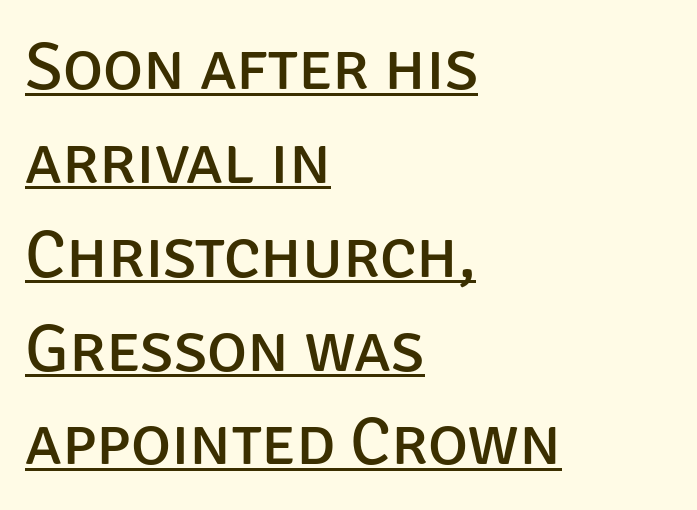
{"serif": "no", "italic": "no", "bold": "no", "weight": "regular", "width": "normal", "stroke_contrast": "low", "x_height": "large", "monospaced": "no", "underline": "yes", "align": "left", "line_spacing": "normal", "line_spacing_ratio": 1.38, "letter_spacing": "normal", "letter_spacing_em": 0.0, "glyph_px": 68}
